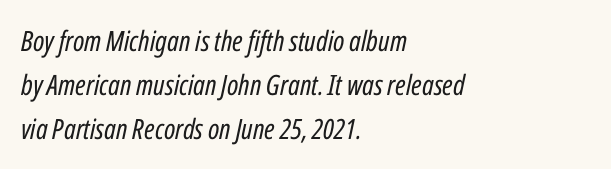
The image shows 28 px regular-weight, condensed type, italic (leaning right); set left-aligned, normal line spacing (1.57x), normal letter spacing, not underlined; low stroke contrast and a medium x-height.
